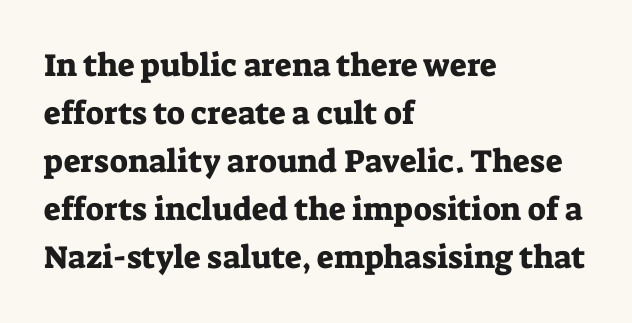
The face used here is proportionally spaced, like ordinary book or web type. Check the space under the baseline: it is left empty. The rows are spaced the way most documents space them. Each letter's strokes conclude with small projecting serifs. The letters stand upright; this is a roman face. Nothing unusual about the tracking: characters are spaced as the font intends.
